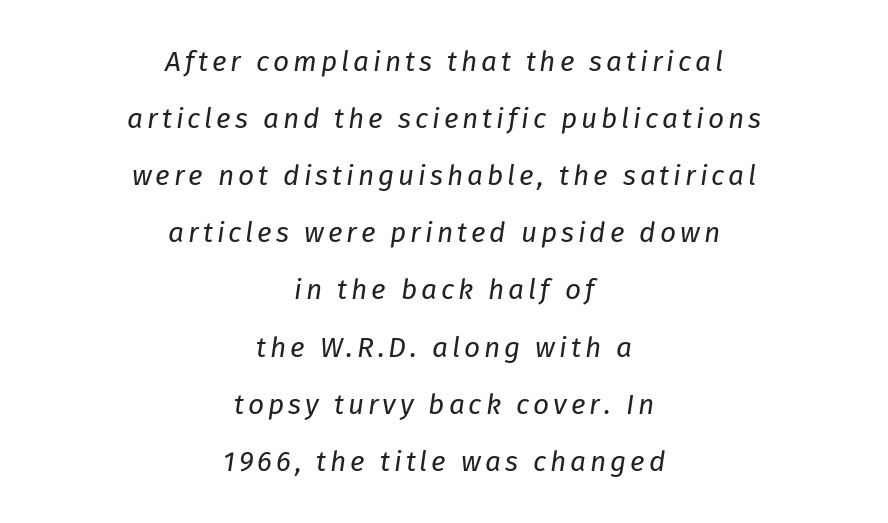
The image shows 28 px regular-weight type, italic (leaning right); set centered, loose line spacing (2.04x), not underlined; low stroke contrast and a medium x-height.
